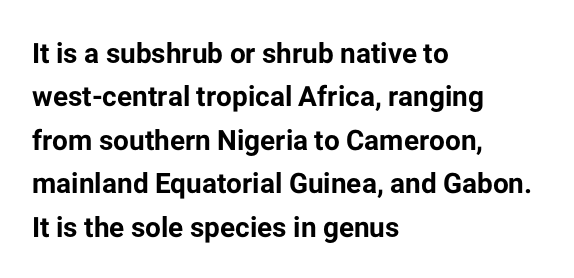
The image shows 28 px bold sans-serif type, upright; set left-aligned, normal line spacing (1.55x), normal letter spacing, not underlined; low stroke contrast and a medium x-height.
